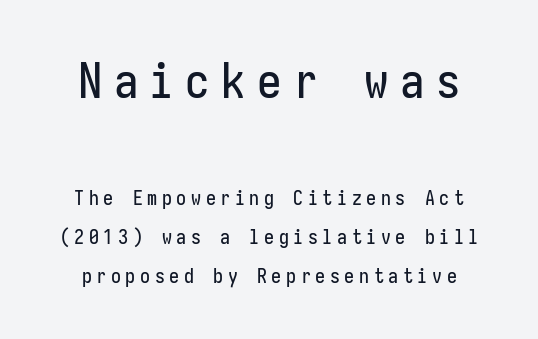
The image shows 49 px condensed sans-serif type, upright, monospaced; set loose line spacing (1.95x), unusually wide letter spacing (+0.23 em), not underlined; the first (top) block is 2.45x larger; low stroke contrast and a medium x-height.
